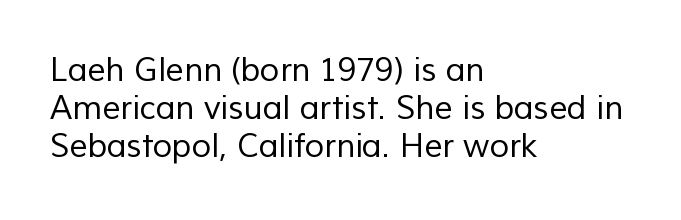
The image shows 32 px regular-weight sans-serif type; set left-aligned, line spacing 1.18x, normal letter spacing, not underlined; low stroke contrast and a medium x-height.
